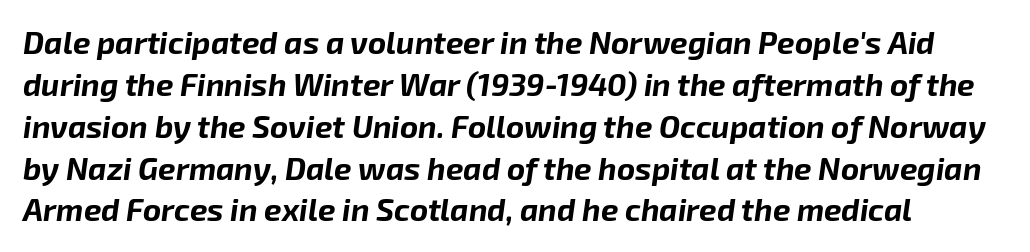
Q: Is the text bold? A: Yes.
Q: Is the text italic (slanted)? A: Yes, it leans right by about 8 degrees.
Q: Is the text underlined? A: No.
Q: Is the spacing between letters normal or unusually wide? A: Normal.
Q: Is the spacing between lines tight, normal or loose? A: Normal.
Q: Width (condensed, normal, or wide)? A: Normal.
Q: Stroke contrast? A: Low.
Q: x-height? A: Medium.
Q: Monospaced? A: No.
